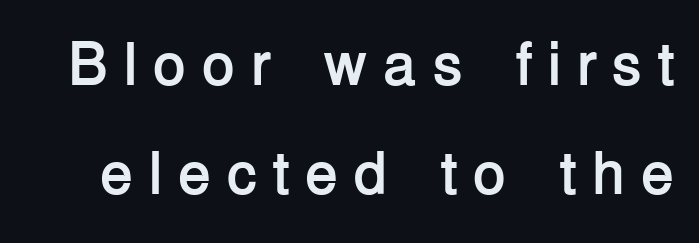
Q: Is the text bold? A: Yes.
Q: Is the text italic (slanted)? A: No, it is upright.
Q: Is the typeface a serif or a sans-serif typeface? A: Sans-serif.
Q: Is the text underlined? A: No.
Q: Is the spacing between letters normal or unusually wide? A: Unusually wide.
Q: Width (condensed, normal, or wide)? A: Normal.
Q: Stroke contrast? A: Low.
Q: x-height? A: Medium.
Q: Monospaced? A: No.
